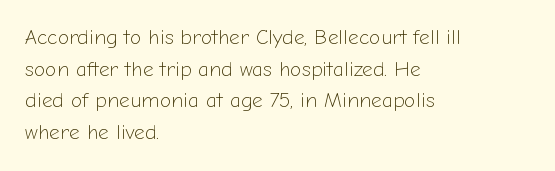
{"italic": "no", "bold": "no", "underline": "no", "align": "left", "line_spacing": "normal", "line_spacing_ratio": 1.51, "letter_spacing": "normal", "letter_spacing_em": 0.0, "glyph_px": 21}
